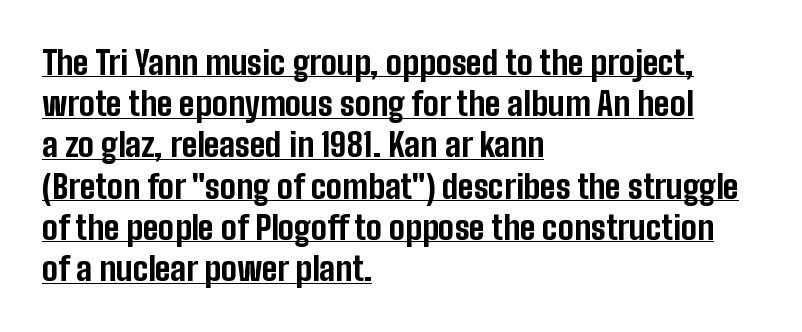
The image shows 33 px bold, condensed sans-serif type, upright; set left-aligned, normal line spacing (1.25x), normal letter spacing, underlined; low stroke contrast and a medium x-height.
